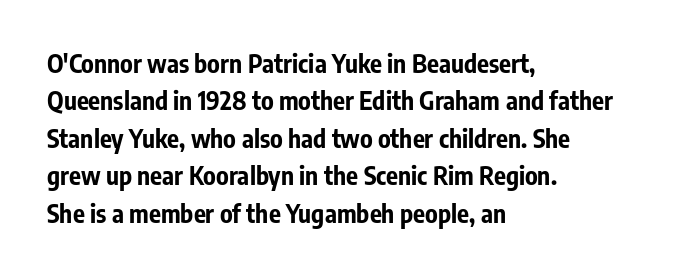
Q: Is the text bold? A: Yes.
Q: Is the text italic (slanted)? A: No, it is upright.
Q: Is the text underlined? A: No.
Q: How is the paragraph aligned? A: Left-aligned.
Q: Is the spacing between letters normal or unusually wide? A: Normal.
Q: Is the spacing between lines tight, normal or loose? A: Normal.
